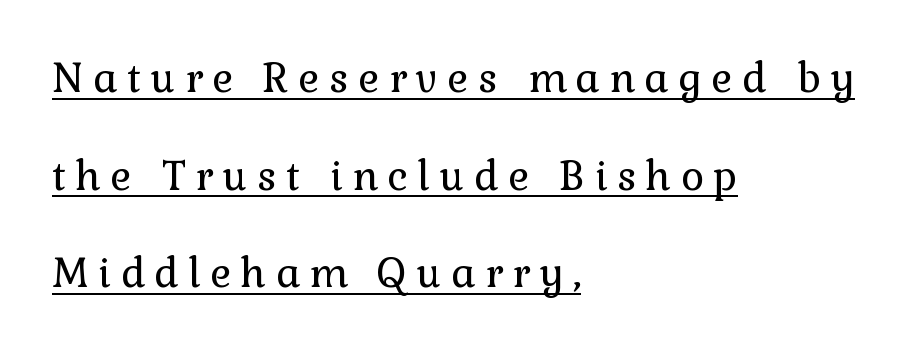
The image shows 40 px regular-weight serif type, upright; set left-aligned, loose line spacing (2.44x), unusually wide letter spacing (+0.24 em), underlined; a medium x-height.
